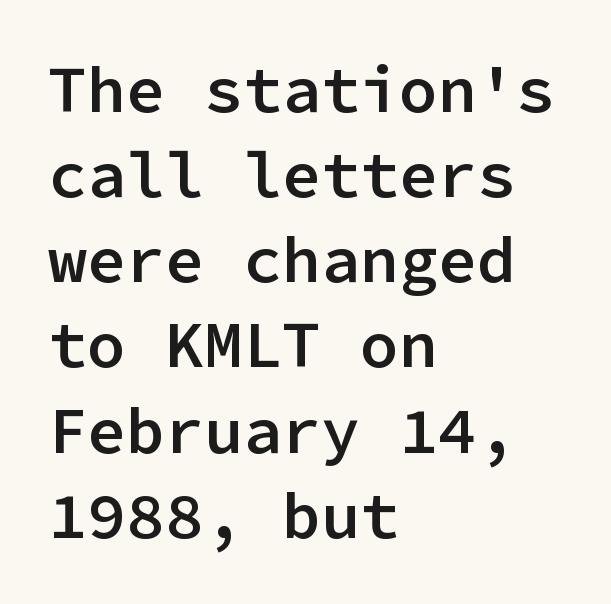
Descenders are the only things crossing below the line. Does the leading feel generous? No, just average. Typeset ragged right — the left edge is the straight one. The horizontal fit of the characters is conventional and even.
